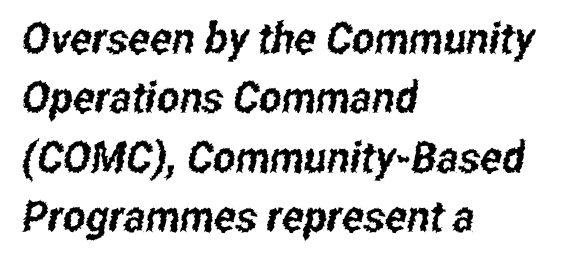
{"serif": "no", "width": "condensed", "stroke_contrast": "low", "x_height": "medium", "monospaced": "no", "underline": "no", "align": "left", "line_spacing": "normal", "line_spacing_ratio": 1.38, "letter_spacing": "normal", "letter_spacing_em": 0.0, "glyph_px": 43}
